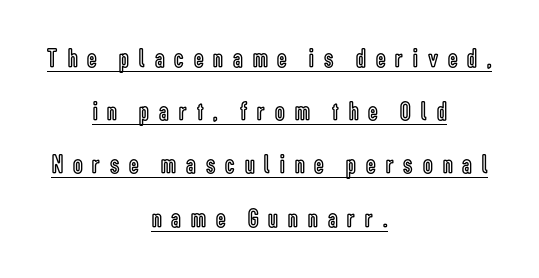
Q: Is the text italic (slanted)? A: No, it is upright.
Q: Is the text underlined? A: Yes.
Q: How is the paragraph aligned? A: Centered.
Q: Is the spacing between letters normal or unusually wide? A: Unusually wide.
Q: Is the spacing between lines tight, normal or loose? A: Loose.
